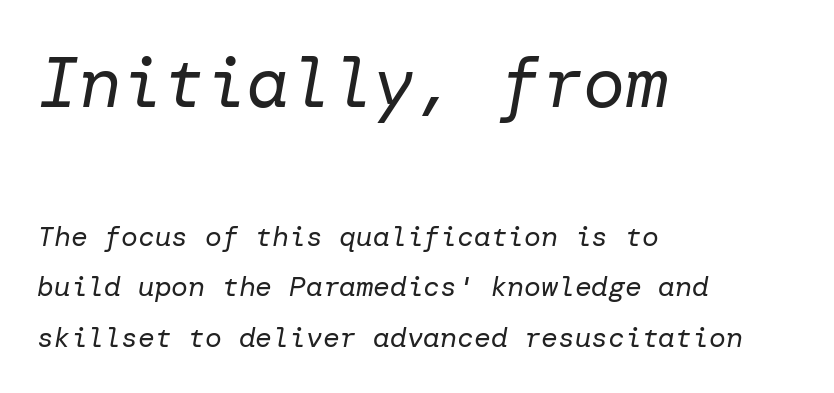
Q: Is the text bold? A: No.
Q: Is the text italic (slanted)? A: Yes, it leans right by about 10 degrees.
Q: Is the text underlined? A: No.
Q: How is the paragraph aligned? A: Left-aligned.
Q: Is the spacing between letters normal or unusually wide? A: Normal.
Q: Which block of text is set in a larger size, the first (top) or the second (bottom)? A: The first (top) one.
Q: Width (condensed, normal, or wide)? A: Normal.
Q: Stroke contrast? A: Low.
Q: x-height? A: Medium.
